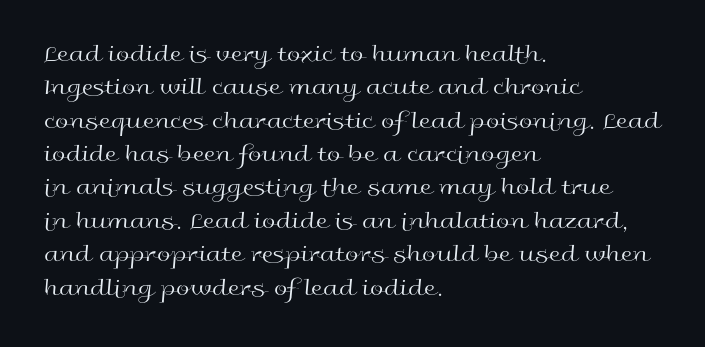
The image shows 24 px text type, upright; set left-aligned, normal line spacing (1.39x), normal letter spacing, not underlined.
